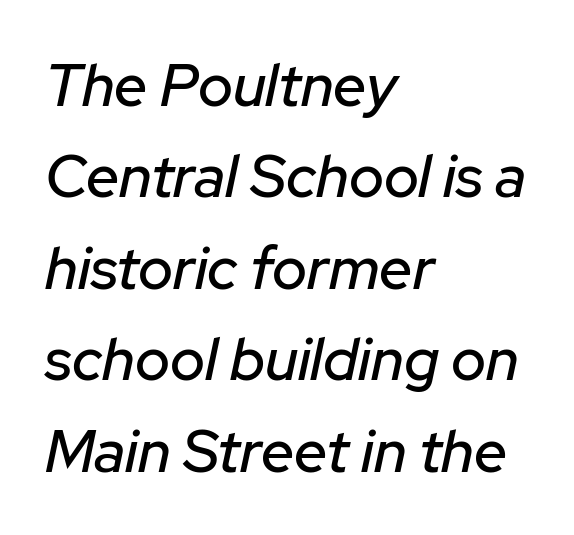
Looks like regular typesetting: each glyph gets only the width it needs. You could call the tracking neutral — neither tight nor loose. The lines sit at an ordinary, default distance from one another. The rendering applies a slant to the glyphs. Reading down the block, your eye returns to a fixed left position each line.
